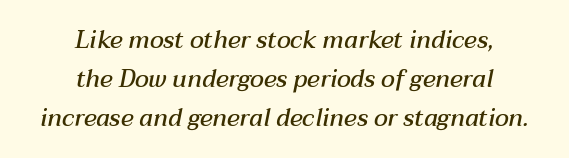
The image shows 24 px text type, italic (leaning right); set centered, normal line spacing (1.62x), normal letter spacing, not underlined.
